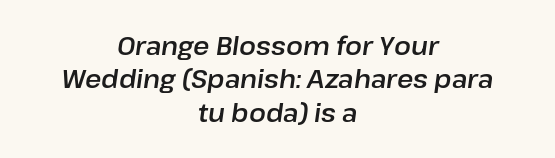
Q: Is the text italic (slanted)? A: Yes, it leans right by about 8 degrees.
Q: Is the text underlined? A: No.
Q: How is the paragraph aligned? A: Centered.
Q: Is the spacing between letters normal or unusually wide? A: Normal.
Q: Is the spacing between lines tight, normal or loose? A: Normal.
